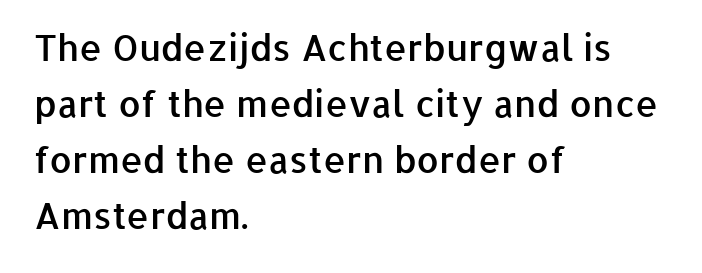
{"serif": "no", "italic": "no", "bold": "semi", "weight": "semibold", "width": "normal", "stroke_contrast": "low", "x_height": "medium", "monospaced": "no", "underline": "no", "align": "left", "line_spacing": "normal", "line_spacing_ratio": 1.56, "letter_spacing": "normal", "letter_spacing_em": 0.0, "glyph_px": 36}
